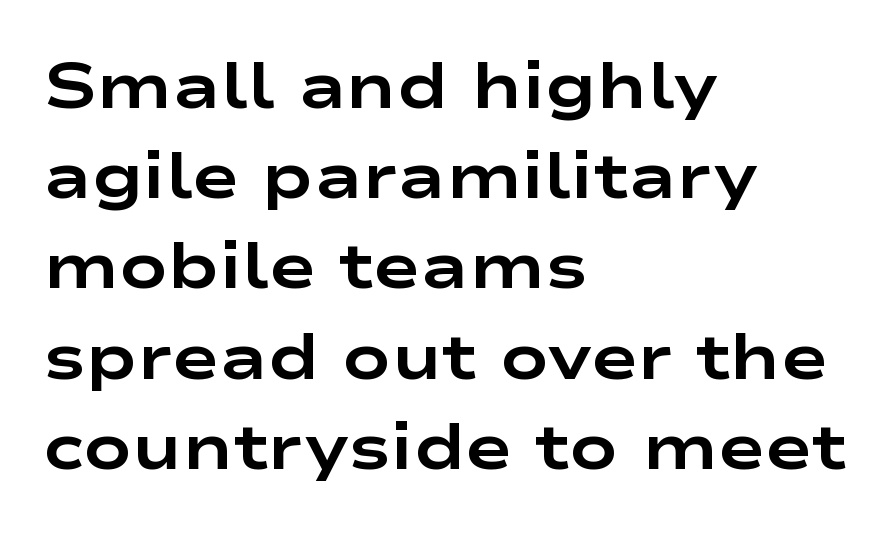
Q: Is the text bold? A: Yes.
Q: Is the text italic (slanted)? A: No, it is upright.
Q: Is the typeface a serif or a sans-serif typeface? A: Sans-serif.
Q: Is the text underlined? A: No.
Q: How is the paragraph aligned? A: Left-aligned.
Q: Is the spacing between letters normal or unusually wide? A: Normal.
Q: Is the spacing between lines tight, normal or loose? A: Normal.
Q: Width (condensed, normal, or wide)? A: Wide.
Q: Stroke contrast? A: Low.
Q: x-height? A: Medium.
Q: Monospaced? A: No.
